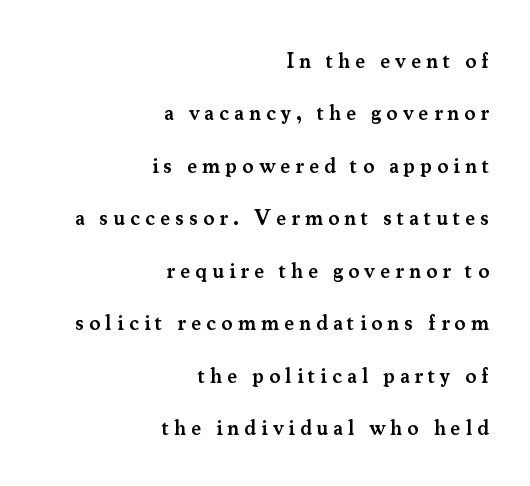
The image shows 21 px text type, upright; set right-aligned, loose line spacing (2.5x), unusually wide letter spacing (+0.24 em), not underlined.
